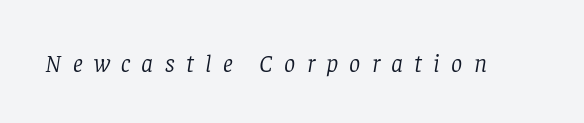
{"italic": "yes", "lean": "right", "slant_degrees": 8, "bold": "no", "underline": "no", "letter_spacing": "wide", "letter_spacing_em": 0.45, "glyph_px": 25}
